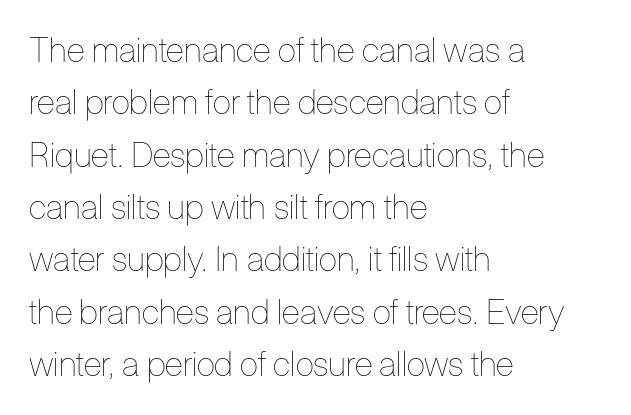
Only glyphs here, with clear space below each row. When letters stand straight like this, we call the style roman or upright. A student would call this left alignment; a typographer would say flush left, rag right. Character widths vary here, with narrow letters taking less room than wide ones. The font sits on the lighter half of the weight spectrum, regular included. This rendering leaves character spacing at its baseline value.
